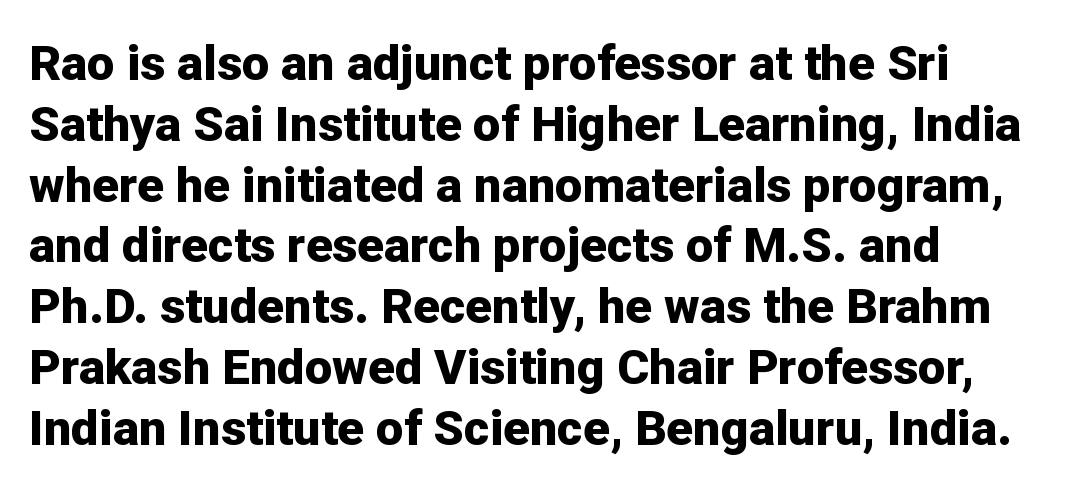
Notice how thick the strokes are: this is what a full bold looks like. In terms of letterspacing, this is plain default setting. Type style note: lacks serifs. Underline: absent. The lines in this sample share a left origin and differ only in where they stop.
